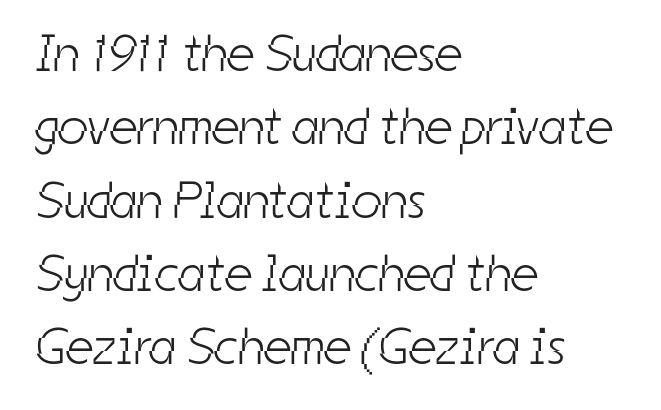
The image shows 52 px light, condensed sans-serif type; set left-aligned, normal line spacing (1.41x), normal letter spacing, not underlined; low stroke contrast and a medium x-height.
